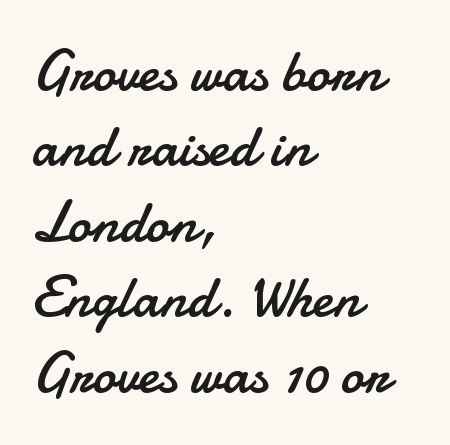
Q: Is the text bold? A: No.
Q: Is the text italic (slanted)? A: Yes.
Q: Is the typeface a serif or a sans-serif typeface? A: Sans-serif.
Q: Is the text underlined? A: No.
Q: How is the paragraph aligned? A: Left-aligned.
Q: Is the spacing between letters normal or unusually wide? A: Normal.
Q: Is the spacing between lines tight, normal or loose? A: Normal.
Q: Width (condensed, normal, or wide)? A: Normal.
Q: Stroke contrast? A: Low.
Q: x-height? A: Small.
Q: Monospaced? A: No.
